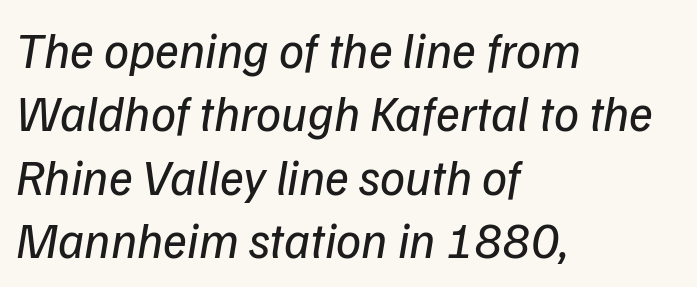
In terms of leading, this rendering sits right in the middle. Descenders hang freely into open space. Each line starts at the same left margin while the right side varies. The passage shown leans; its letterforms are oblique. Bold? No — there's no thickening of the strokes. Each letter keeps its own natural width here, so spacing adapts to shape.
